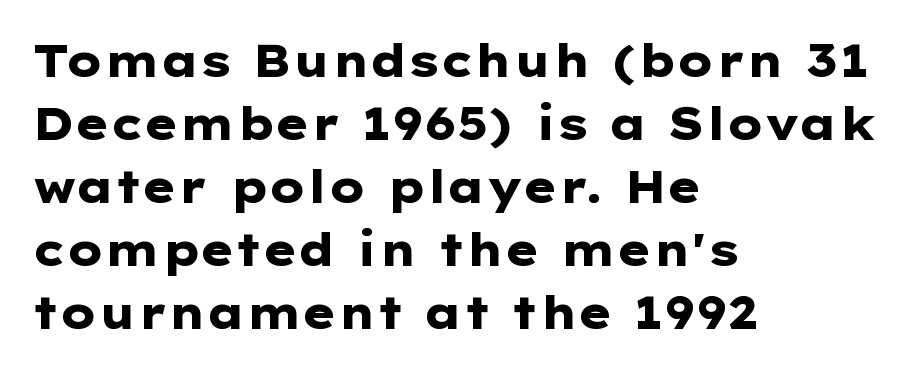
Here the glyphs are tracked normally, forming tight word shapes. Every row of glyphs begins at an identical x-position on the left. Strong, thick strokes mark this as bold type. Leading: standard. Lines of text with bare space underneath.
